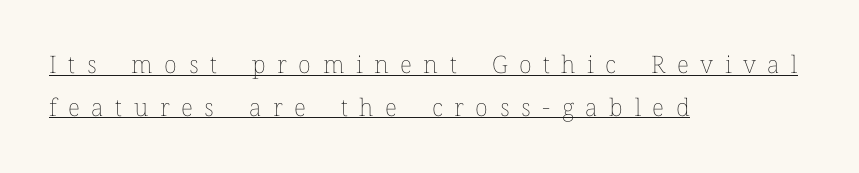
The tracking jumps out immediately: characters are airy and widely separated. Nothing heavy about these letters — not bold at all. The lines in this sample share a left origin and differ only in where they stop. In designer terms, the underline attribute is active on this setting. This is the regular roman posture of the typeface.
